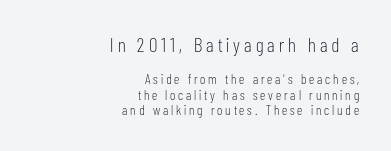
Q: Is the text bold? A: No.
Q: Is the text italic (slanted)? A: No, it is upright.
Q: Is the text underlined? A: No.
Q: How is the paragraph aligned? A: Right-aligned.
Q: Is the spacing between letters normal or unusually wide? A: Unusually wide.
Q: Is the spacing between lines tight, normal or loose? A: Tight.
Q: Which block of text is set in a larger size, the first (top) or the second (bottom)? A: The first (top) one.
